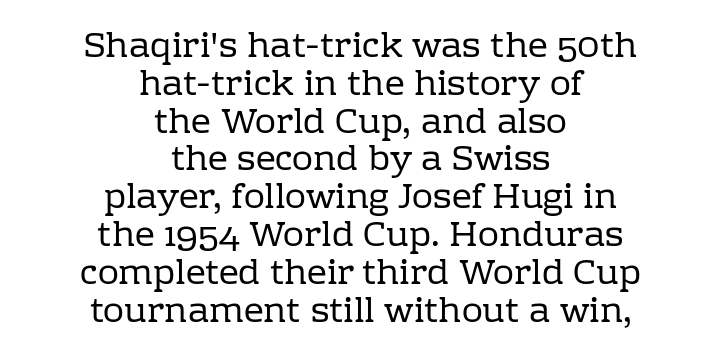
{"serif": "yes", "italic": "no", "bold": "no", "weight": "regular", "width": "normal", "stroke_contrast": "low", "x_height": "medium", "monospaced": "no", "underline": "no", "align": "center", "line_spacing": "tight", "line_spacing_ratio": 1.08, "letter_spacing": "normal", "letter_spacing_em": 0.0, "glyph_px": 35}
